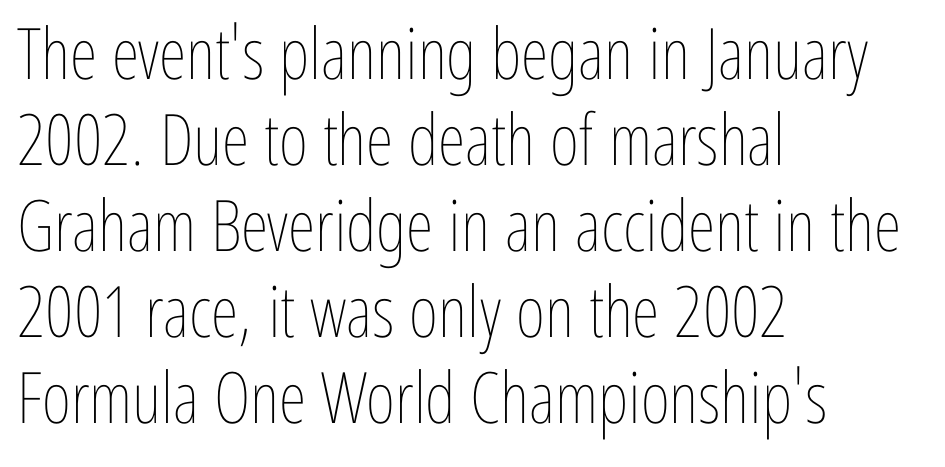
The image shows 71 px thin, condensed type, upright; set left-aligned, line spacing 1.21x, normal letter spacing, not underlined; low stroke contrast and a medium x-height.
